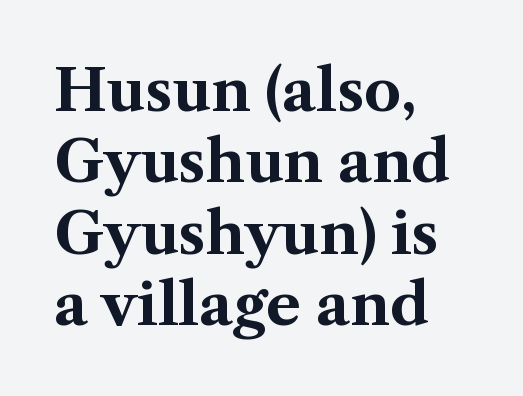
{"serif": "yes", "italic": "no", "bold": "yes", "weight": "bold", "width": "normal", "stroke_contrast": "medium", "x_height": "medium", "monospaced": "no", "underline": "no", "align": "left", "line_spacing_ratio": 1.23, "letter_spacing": "normal", "letter_spacing_em": 0.0, "glyph_px": 58}
